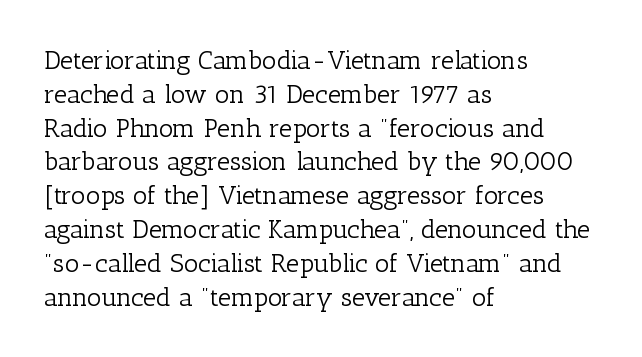
Descenders are the only things crossing below the line. Vertical strokes here are truly vertical. Compared with typical paragraphs, the rows here are spaced about the same. The setting favours the left margin, as ordinary paragraphs usually do.
